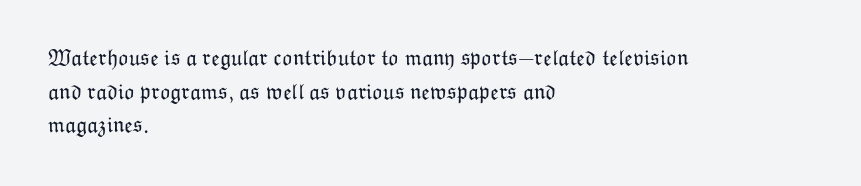
The image shows 22 px text type, upright; set left-aligned, normal line spacing (1.53x), normal letter spacing, not underlined.
